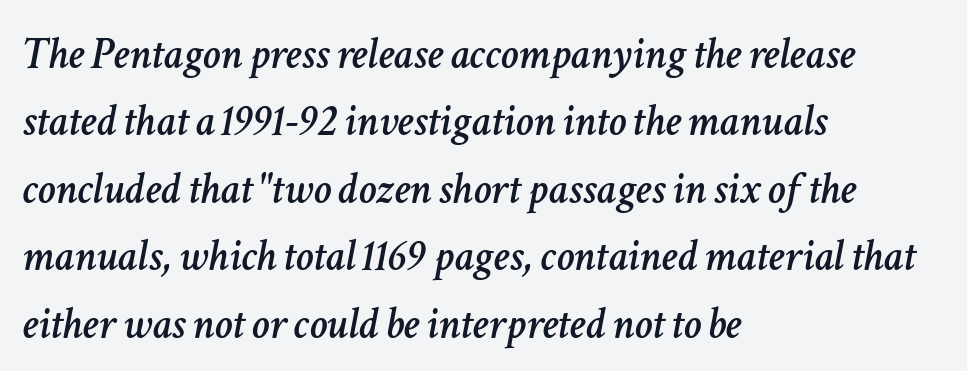
The image shows 45 px text type, italic (leaning right); set left-aligned, normal line spacing (1.5x), normal letter spacing, not underlined; low stroke contrast and a medium x-height.
